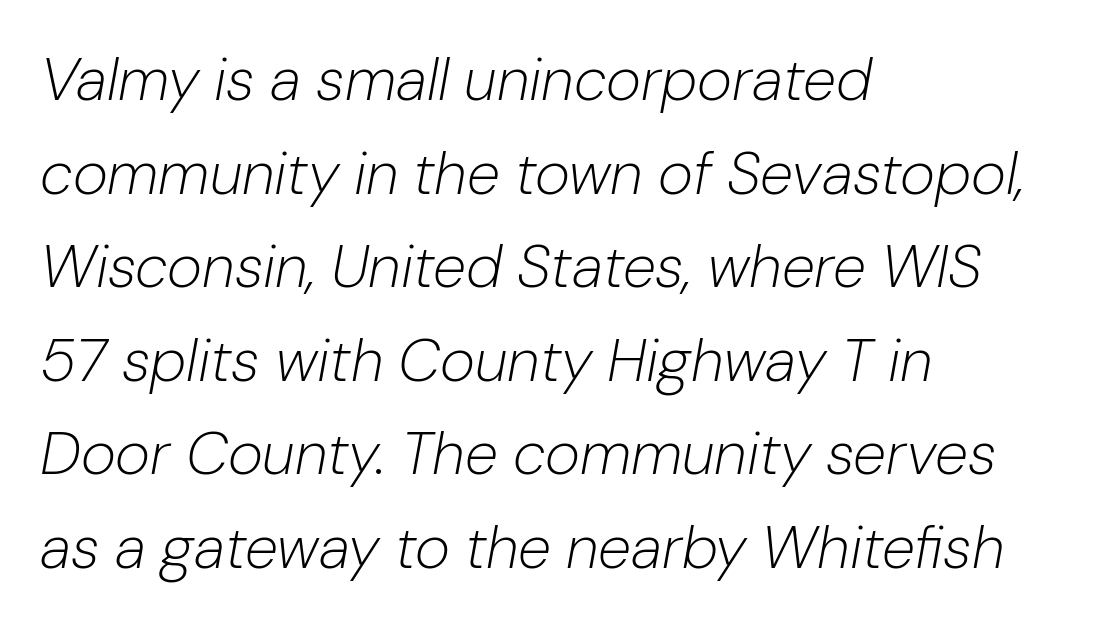
{"italic": "yes", "lean": "right", "slant_degrees": 10, "bold": "no", "weight": "light", "width": "normal", "stroke_contrast": "low", "x_height": "medium", "monospaced": "no", "underline": "no", "align": "left", "line_spacing": "normal", "line_spacing_ratio": 1.56, "letter_spacing": "normal", "letter_spacing_em": 0.0, "glyph_px": 60}
